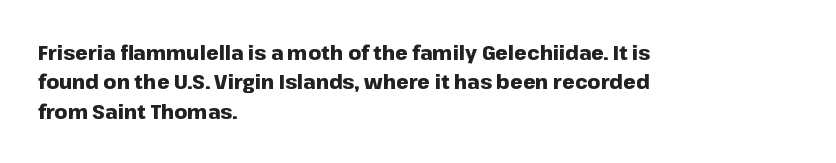
Emphasis by weight is at full strength: bold. The glyphs are unaccompanied by any horizontal stroke below them. Nothing unusual about the tracking: characters are spaced as the font intends. Do the letters lean? They stand straight. Every row of glyphs begins at an identical x-position on the left.
